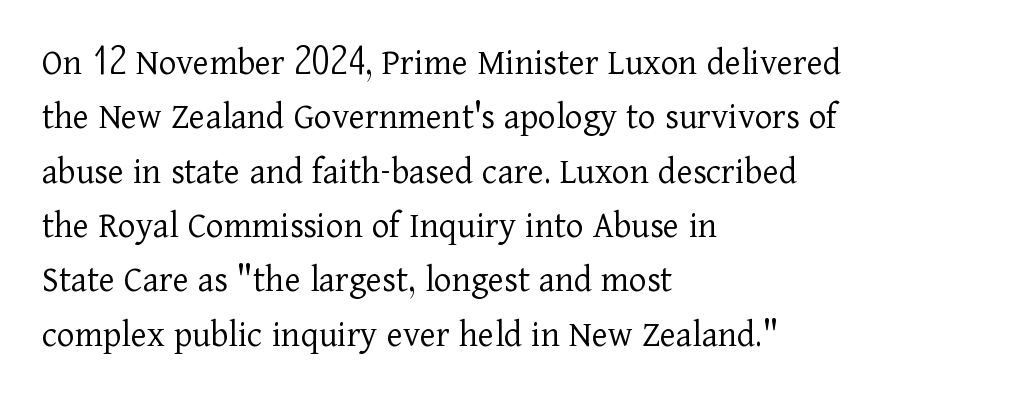
{"serif": "yes", "italic": "no", "bold": "no", "weight": "light", "width": "normal", "stroke_contrast": "low", "x_height": "medium", "monospaced": "no", "underline": "no", "align": "left", "line_spacing": "normal", "line_spacing_ratio": 1.43, "letter_spacing": "normal", "letter_spacing_em": 0.0, "glyph_px": 38}
